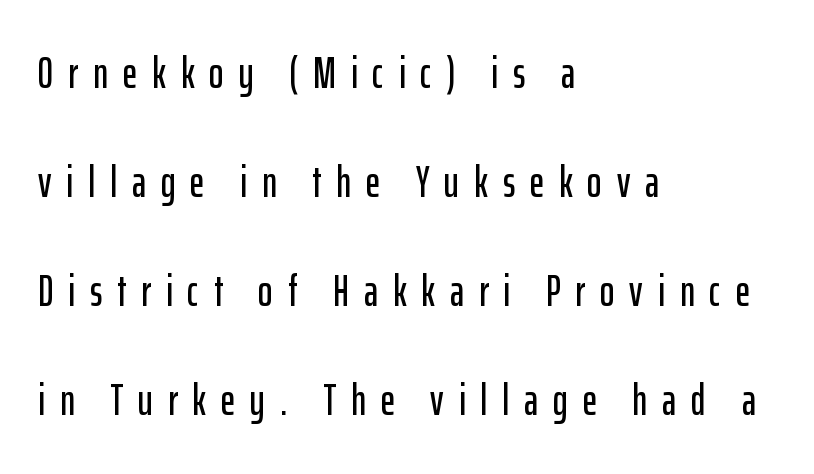
Q: Is the text italic (slanted)? A: No, it is upright.
Q: Is the typeface a serif or a sans-serif typeface? A: Sans-serif.
Q: Is the text underlined? A: No.
Q: How is the paragraph aligned? A: Left-aligned.
Q: Is the spacing between letters normal or unusually wide? A: Unusually wide.
Q: Is the spacing between lines tight, normal or loose? A: Loose.
Q: Width (condensed, normal, or wide)? A: Condensed.
Q: Stroke contrast? A: Low.
Q: x-height? A: Medium.
Q: Monospaced? A: No.
